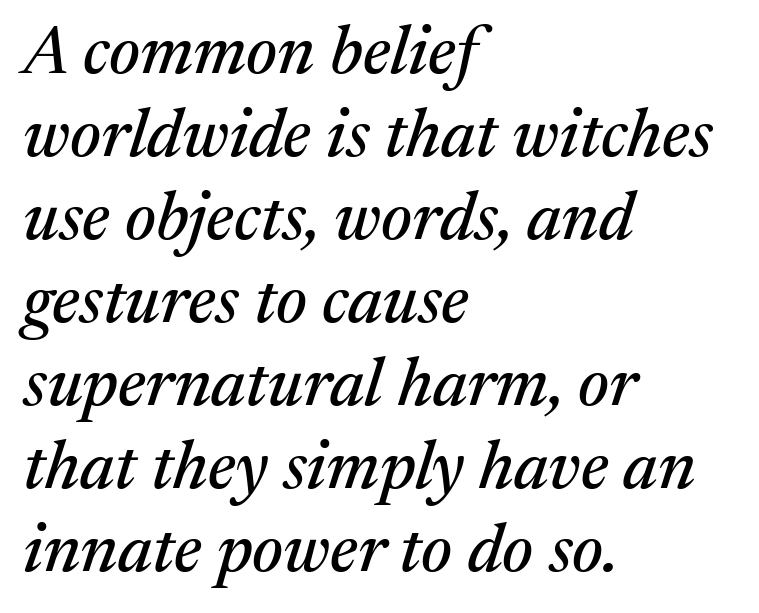
The image shows 68 px serif type, italic (leaning right); set left-aligned, line spacing 1.22x, normal letter spacing, not underlined; medium stroke contrast and a medium x-height.
